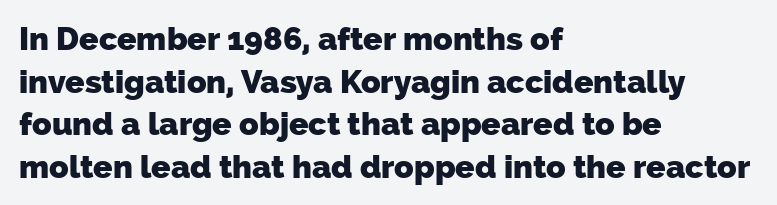
Varying glyph widths throughout — classic text-font behaviour. The type family on display is of the sans-serif kind. The setting favours the left margin, as ordinary paragraphs usually do. The zone under the glyphs is completely vacant.
